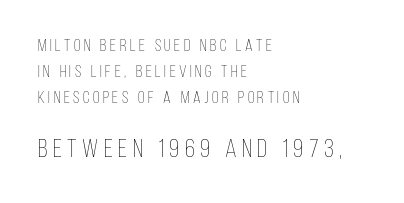
Q: Is the text bold? A: No.
Q: Is the text italic (slanted)? A: No, it is upright.
Q: Is the text underlined? A: No.
Q: How is the paragraph aligned? A: Left-aligned.
Q: Is the spacing between letters normal or unusually wide? A: Unusually wide.
Q: Is the spacing between lines tight, normal or loose? A: Normal.
Q: Which block of text is set in a larger size, the first (top) or the second (bottom)? A: The second (bottom) one.
